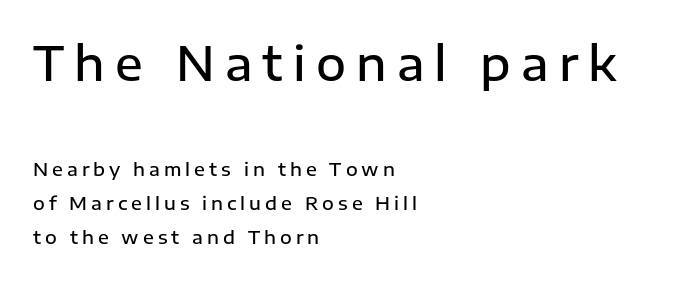
{"serif": "no", "italic": "no", "bold": "semi", "weight": "semibold", "width": "normal", "stroke_contrast": "low", "x_height": "medium", "monospaced": "no", "underline": "no", "align": "left", "line_spacing_ratio": 1.89, "letter_spacing": "wide", "letter_spacing_em": 0.22, "larger_block": "first", "size_ratio": 2.56, "glyph_px": 46}
